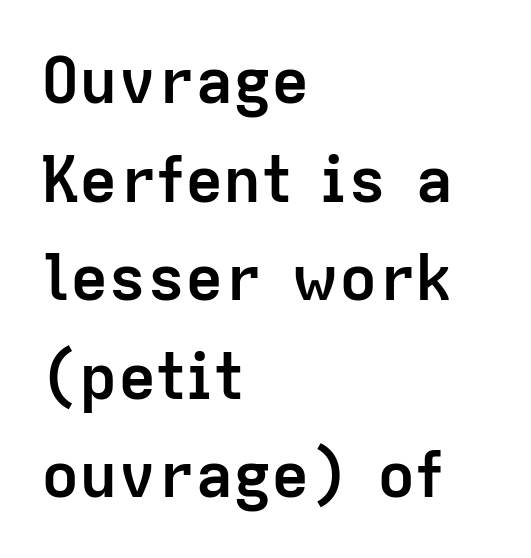
{"serif": "no", "italic": "no", "bold": "yes", "weight": "semibold", "width": "normal", "stroke_contrast": "low", "x_height": "medium", "monospaced": "no", "underline": "no", "align": "left", "line_spacing": "normal", "line_spacing_ratio": 1.54, "letter_spacing": "normal", "letter_spacing_em": 0.0, "glyph_px": 64}
